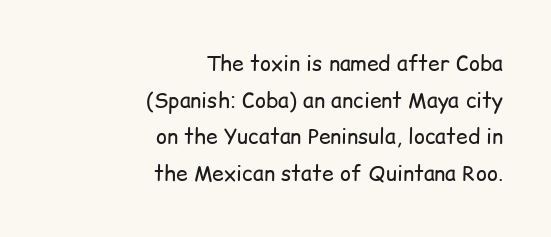
Every row of glyphs terminates at an identical x-position on the right. No chunkiness to these letters — they're not bold. Check the space under the baseline: it is left empty. Posture: straight, roman, zero tilt. Standard letterfit; no display-style spreading of the glyphs.
